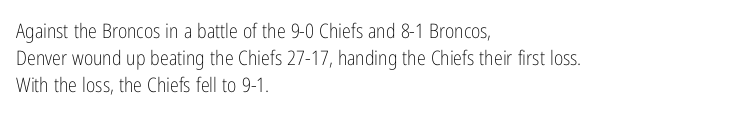
Unlike italic type, these characters show no tilt at all. Honestly, there is no underline to notice here at all. The ragged edge is on the right, which tells us the setting is flush left. Tracking here is standard; glyphs follow each other at the usual distance.
